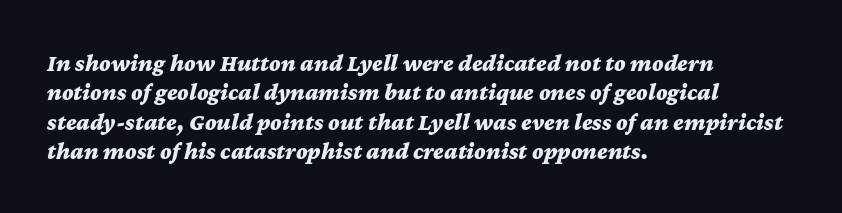
Q: Is the text bold? A: Yes.
Q: Is the text italic (slanted)? A: Yes, it leans right by about 12 degrees.
Q: Is the text underlined? A: No.
Q: How is the paragraph aligned? A: Left-aligned.
Q: Is the spacing between letters normal or unusually wide? A: Normal.
